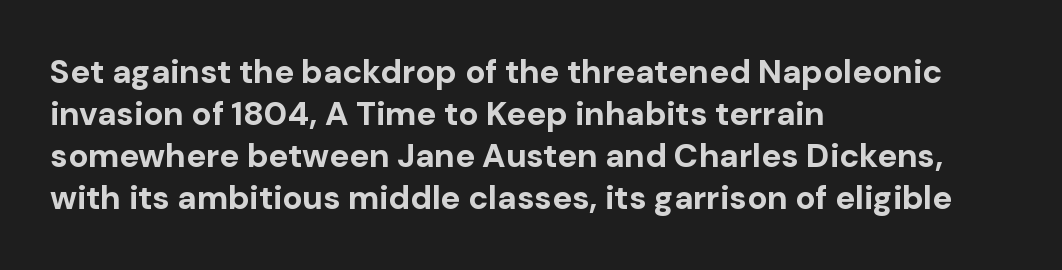
Q: Is the text bold? A: Yes.
Q: Is the text italic (slanted)? A: No, it is upright.
Q: Is the typeface a serif or a sans-serif typeface? A: Sans-serif.
Q: Is the text underlined? A: No.
Q: How is the paragraph aligned? A: Left-aligned.
Q: Is the spacing between letters normal or unusually wide? A: Normal.
Q: Is the spacing between lines tight, normal or loose? A: Normal.
Q: Width (condensed, normal, or wide)? A: Normal.
Q: Stroke contrast? A: Low.
Q: x-height? A: Medium.
Q: Monospaced? A: No.
